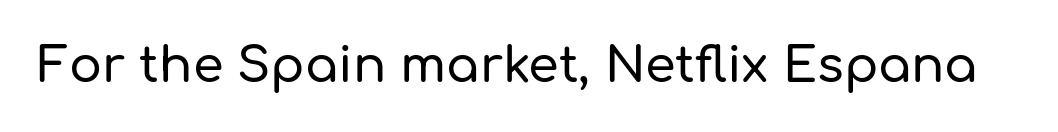
Q: Is the text italic (slanted)? A: No, it is upright.
Q: Is the typeface a serif or a sans-serif typeface? A: Sans-serif.
Q: Is the text underlined? A: No.
Q: Is the spacing between letters normal or unusually wide? A: Normal.
Q: Width (condensed, normal, or wide)? A: Normal.
Q: Stroke contrast? A: Low.
Q: x-height? A: Medium.
Q: Monospaced? A: No.
